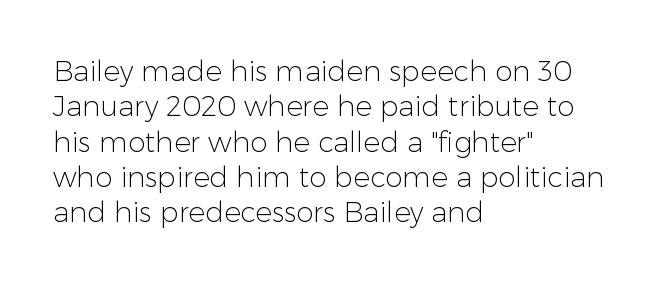
The image shows 28 px light sans-serif type, upright; set left-aligned, normal line spacing (1.26x), normal letter spacing, not underlined; low stroke contrast and a medium x-height.
